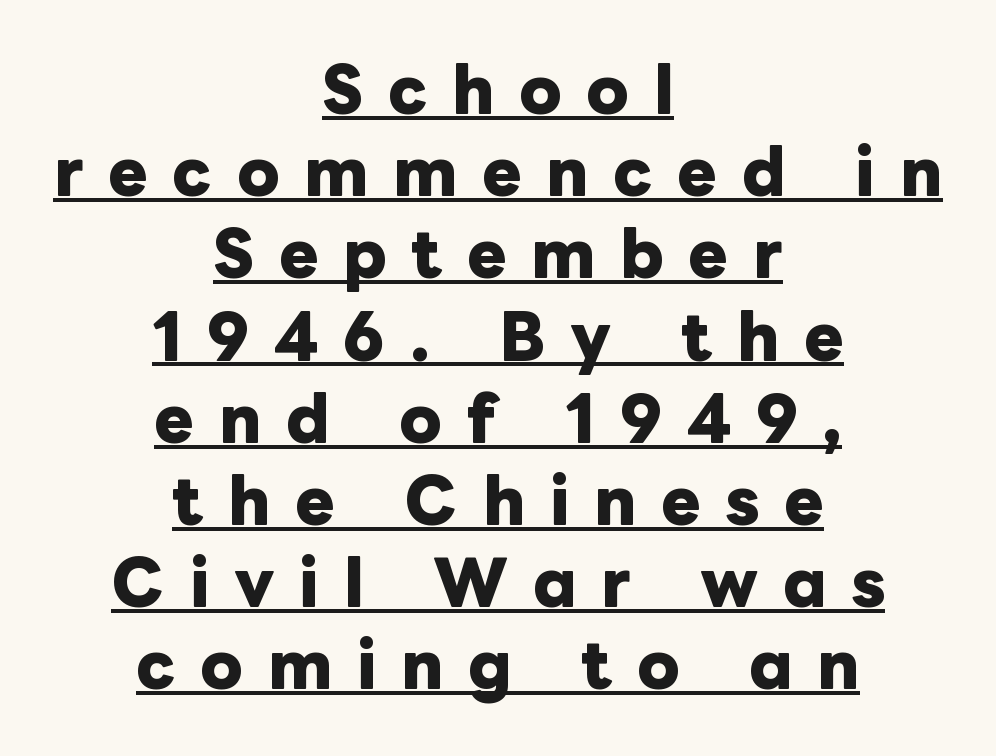
{"italic": "no", "bold": "yes", "weight": "heavy", "width": "normal", "stroke_contrast": "low", "x_height": "medium", "monospaced": "no", "underline": "yes", "align": "center", "line_spacing": "normal", "line_spacing_ratio": 1.37, "letter_spacing": "wide", "letter_spacing_em": 0.41, "glyph_px": 60}
